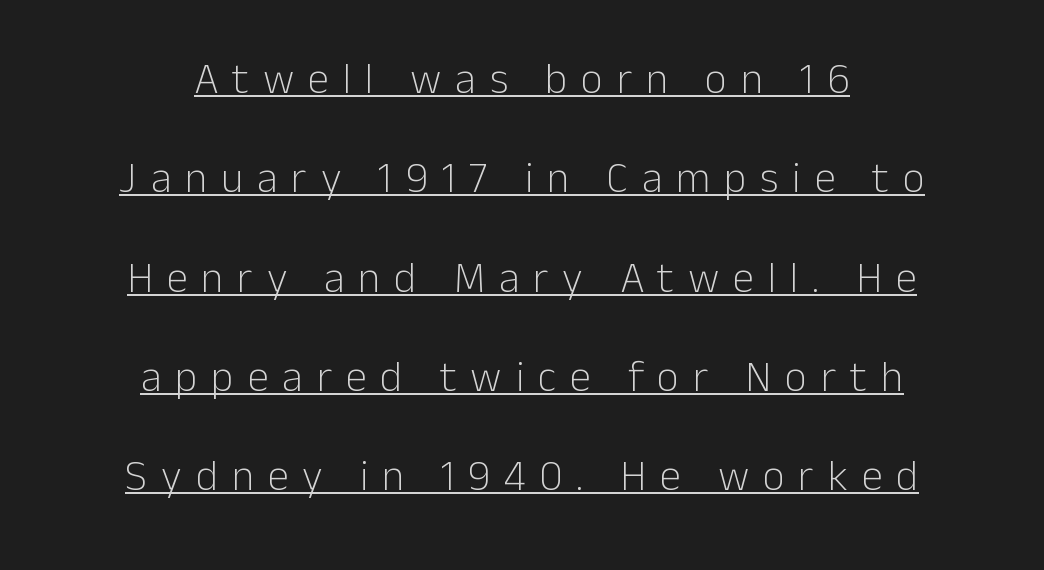
The image shows 43 px light sans-serif type, upright; set centered, loose line spacing (2.31x), unusually wide letter spacing (+0.32 em), underlined; low stroke contrast and a medium x-height.
